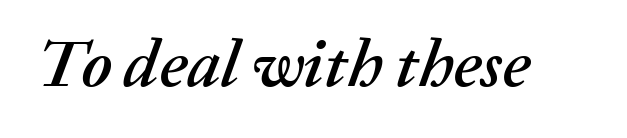
{"italic": "yes", "lean": "right", "slant_degrees": 20, "width": "normal", "stroke_contrast": "medium", "x_height": "medium", "monospaced": "no", "underline": "no", "letter_spacing": "normal", "letter_spacing_em": 0.0, "glyph_px": 67}
